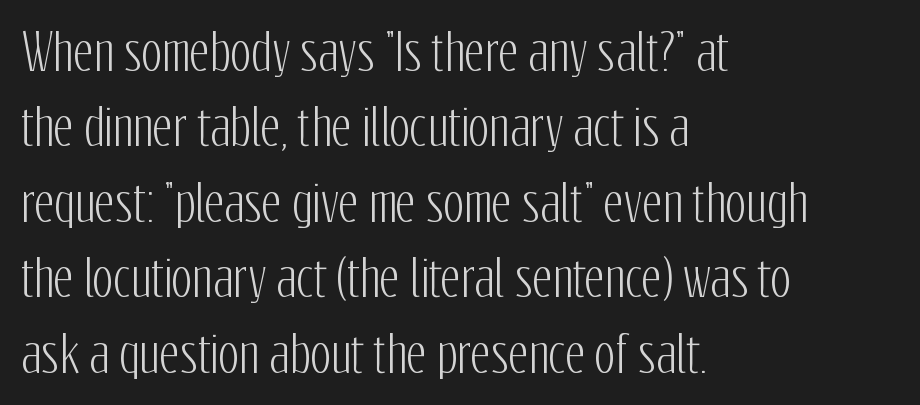
All the whitespace from short lines collects on the right. What kind of face is this? One without serifs — a sans. Every character sits straight up, as roman type does. Varying glyph widths throughout — classic text-font behaviour. In terms of leading, this rendering sits right in the middle.
